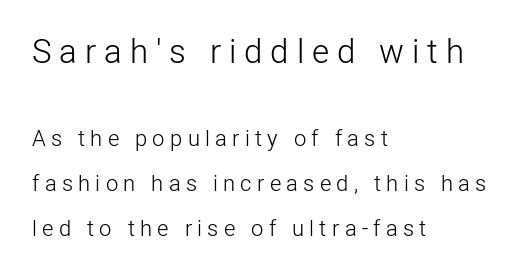
Q: Is the text bold? A: No.
Q: Is the text italic (slanted)? A: No, it is upright.
Q: Is the typeface a serif or a sans-serif typeface? A: Sans-serif.
Q: Is the text underlined? A: No.
Q: How is the paragraph aligned? A: Left-aligned.
Q: Is the spacing between letters normal or unusually wide? A: Unusually wide.
Q: Is the spacing between lines tight, normal or loose? A: Loose.
Q: Which block of text is set in a larger size, the first (top) or the second (bottom)? A: The first (top) one.
Q: Width (condensed, normal, or wide)? A: Normal.
Q: Stroke contrast? A: Low.
Q: x-height? A: Medium.
Q: Monospaced? A: No.
